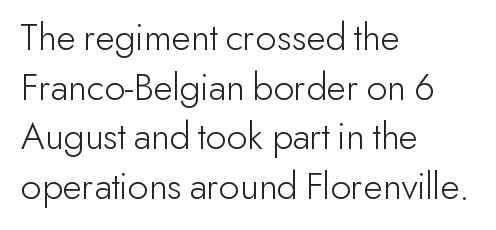
{"serif": "no", "italic": "no", "bold": "no", "weight": "light", "width": "normal", "stroke_contrast": "low", "x_height": "small", "monospaced": "no", "underline": "no", "align": "left", "line_spacing_ratio": 1.24, "letter_spacing": "normal", "letter_spacing_em": 0.0, "glyph_px": 40}
